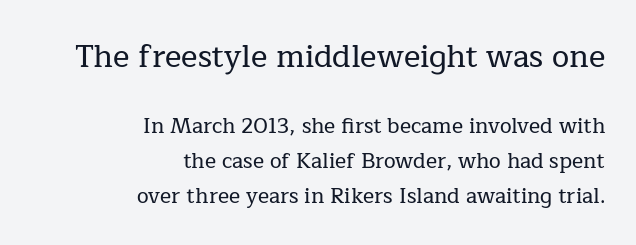
The image shows 31 px serif type, upright; set right-aligned, normal line spacing (1.67x), normal letter spacing, not underlined; the first (top) block is 1.48x larger; low stroke contrast and a medium x-height.
